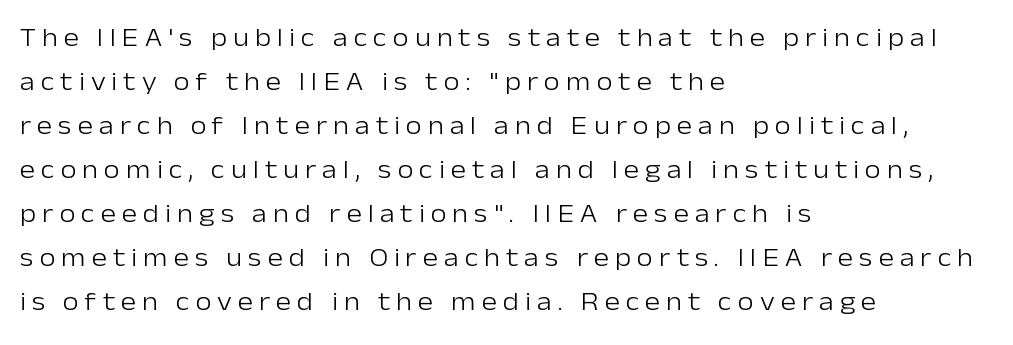
The image shows 26 px text type, upright; set left-aligned, normal line spacing (1.69x), unusually wide letter spacing (+0.23 em), not underlined.
